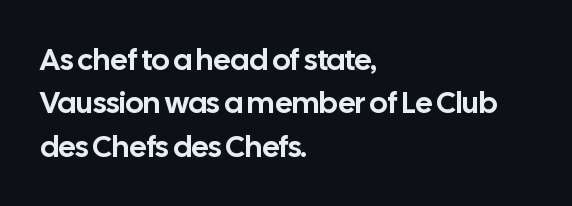
{"serif": "no", "italic": "no", "width": "normal", "stroke_contrast": "low", "x_height": "medium", "monospaced": "no", "underline": "no", "align": "left", "line_spacing": "normal", "line_spacing_ratio": 1.45, "letter_spacing": "normal", "letter_spacing_em": 0.0, "glyph_px": 30}
